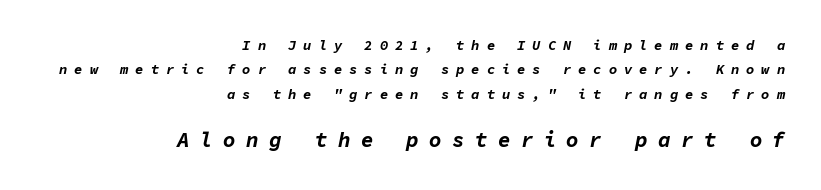
Q: Is the text bold? A: Yes.
Q: Is the text italic (slanted)? A: Yes, it leans right by about 11 degrees.
Q: Is the text underlined? A: No.
Q: How is the paragraph aligned? A: Right-aligned.
Q: Is the spacing between letters normal or unusually wide? A: Unusually wide.
Q: Which block of text is set in a larger size, the first (top) or the second (bottom)? A: The second (bottom) one.
